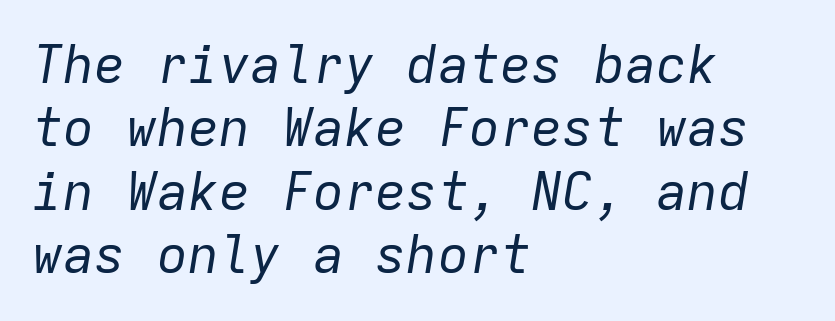
{"italic": "yes", "lean": "right", "slant_degrees": 9, "bold": "no", "weight": "regular", "width": "normal", "stroke_contrast": "low", "x_height": "medium", "monospaced": "yes", "underline": "no", "align": "left", "line_spacing_ratio": 1.22, "letter_spacing": "normal", "letter_spacing_em": 0.0, "glyph_px": 52}
